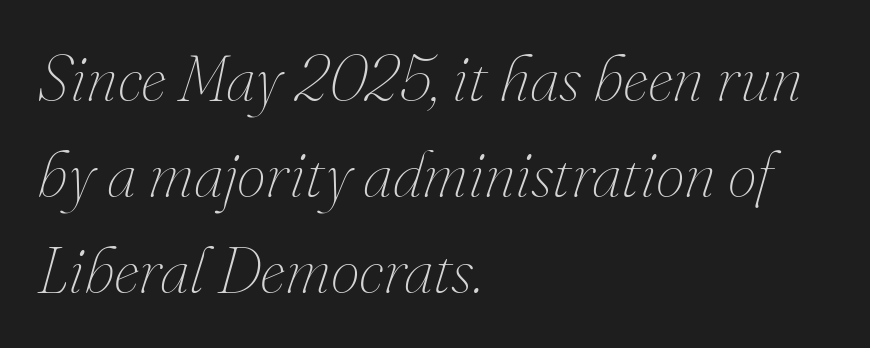
The face used here has a pronounced slope to its letters. The passage shown is not bold in any degree. A normal amount of white space separates one row of letters from the next. Any mark beneath the type? The region is blank. Tracking here is standard; glyphs follow each other at the usual distance.
